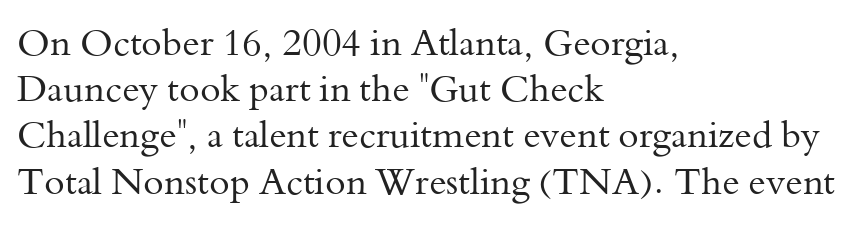
Q: Is the text bold? A: No.
Q: Is the text italic (slanted)? A: No, it is upright.
Q: Is the typeface a serif or a sans-serif typeface? A: Serif.
Q: Is the text underlined? A: No.
Q: How is the paragraph aligned? A: Left-aligned.
Q: Is the spacing between letters normal or unusually wide? A: Normal.
Q: Is the spacing between lines tight, normal or loose? A: Normal.
Q: Width (condensed, normal, or wide)? A: Normal.
Q: Stroke contrast? A: Medium.
Q: x-height? A: Small.
Q: Monospaced? A: No.
